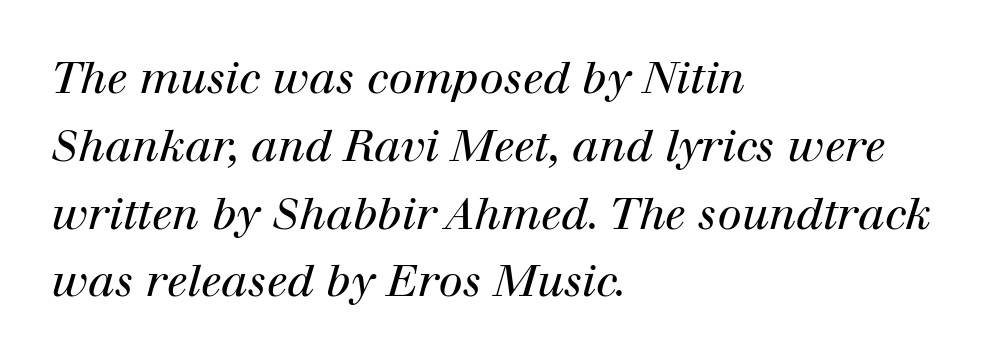
The image shows 44 px regular-weight serif type, italic (leaning right); set left-aligned, normal line spacing (1.54x), normal letter spacing, not underlined; high stroke contrast and a medium x-height.
